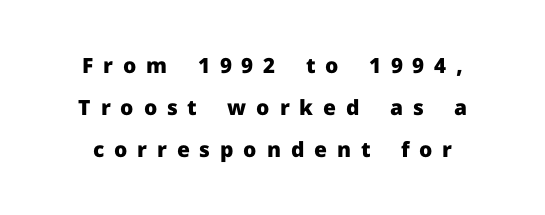
Tall strokes in this sample are plumb rather than angled. Airy leading. The gap between lines stays unmarked. Between one letter and the next there's a generous, obvious gap.
